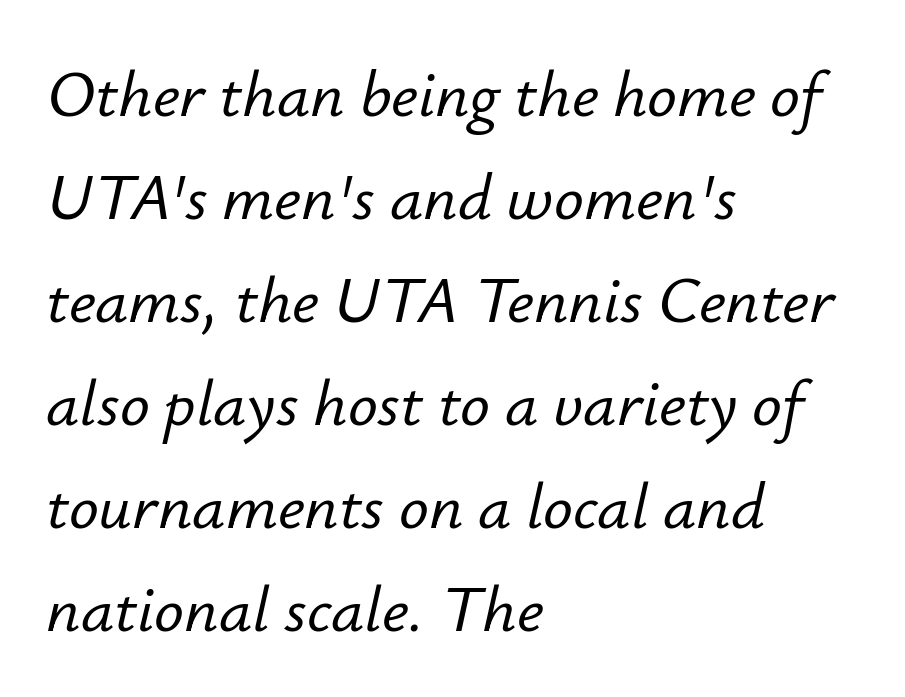
Inter-character spacing is left at the font's built-in metrics. The text carries the slant typical of an italic or oblique font. Just letters on the line, the space beneath them empty. A typesetter would call this proportional, since set widths differ per character. Is there much room between lines? A standard amount, neither cramped nor airy. Notice how the passage keeps a crisp vertical edge on the left only.
